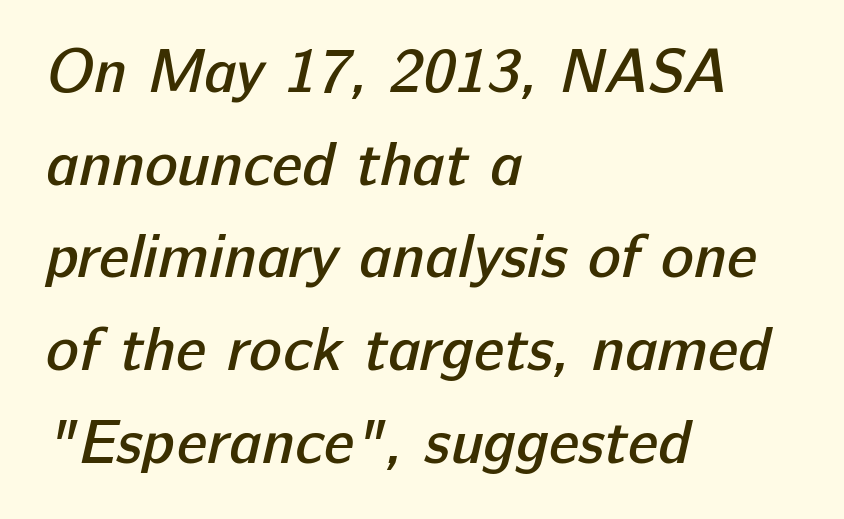
Q: Is the text bold? A: Semi-bold.
Q: Is the typeface a serif or a sans-serif typeface? A: Sans-serif.
Q: Is the text underlined? A: No.
Q: How is the paragraph aligned? A: Left-aligned.
Q: Is the spacing between letters normal or unusually wide? A: Normal.
Q: Is the spacing between lines tight, normal or loose? A: Normal.
Q: Width (condensed, normal, or wide)? A: Normal.
Q: Stroke contrast? A: Low.
Q: x-height? A: Medium.
Q: Monospaced? A: No.
